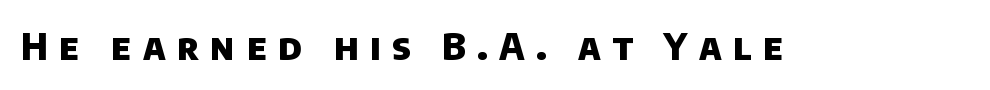
{"serif": "no", "bold": "yes", "weight": "heavy", "width": "normal", "stroke_contrast": "low", "x_height": "large", "monospaced": "no", "underline": "no", "letter_spacing": "wide", "letter_spacing_em": 0.31, "glyph_px": 37}
